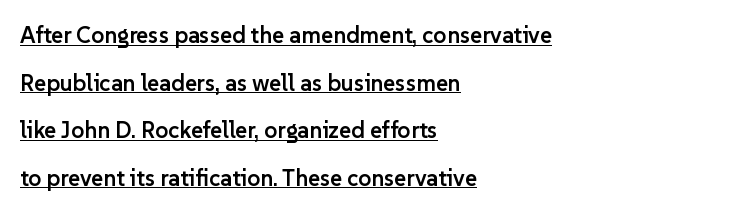
{"italic": "no", "bold": "semi", "underline": "yes", "align": "left", "line_spacing": "loose", "line_spacing_ratio": 2.07, "letter_spacing": "normal", "letter_spacing_em": 0.0, "glyph_px": 23}
